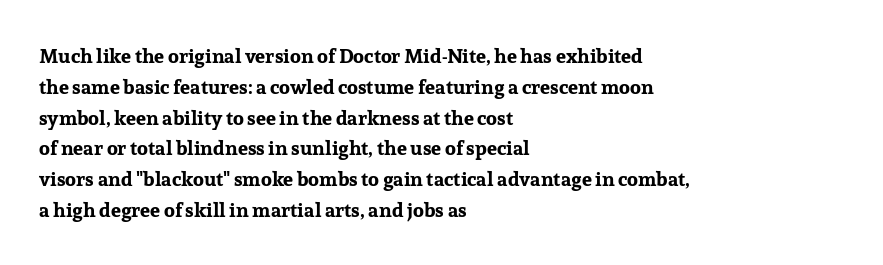
{"italic": "no", "bold": "yes", "underline": "no", "align": "left", "line_spacing": "normal", "line_spacing_ratio": 1.54, "letter_spacing": "normal", "letter_spacing_em": 0.0, "glyph_px": 20}
